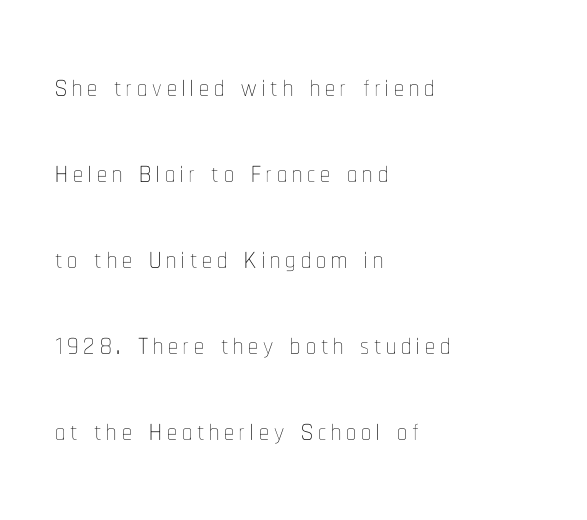
Q: Is the text bold? A: No.
Q: Is the text italic (slanted)? A: No, it is upright.
Q: Is the text underlined? A: No.
Q: How is the paragraph aligned? A: Left-aligned.
Q: Is the spacing between lines tight, normal or loose? A: Loose.
Q: Width (condensed, normal, or wide)? A: Condensed.
Q: Stroke contrast? A: Low.
Q: x-height? A: Medium.
Q: Monospaced? A: No.
